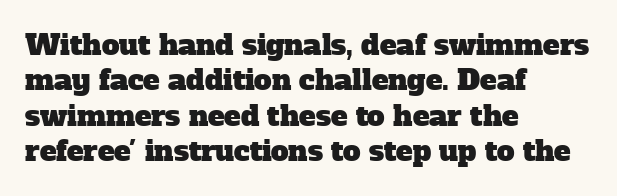
Q: Is the typeface a serif or a sans-serif typeface? A: Serif.
Q: Is the text underlined? A: No.
Q: How is the paragraph aligned? A: Left-aligned.
Q: Is the spacing between letters normal or unusually wide? A: Normal.
Q: Is the spacing between lines tight, normal or loose? A: Normal.
Q: Width (condensed, normal, or wide)? A: Normal.
Q: Stroke contrast? A: Low.
Q: x-height? A: Medium.
Q: Monospaced? A: No.
